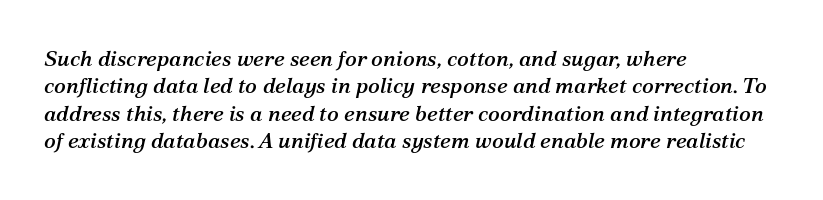
An italicized treatment has been applied to the whole sample. Teacher's note: observe the even left margin — that is flush-left alignment. Rows of type keep a routine distance in the vertical direction. No extra tracking has been applied to these lines.
